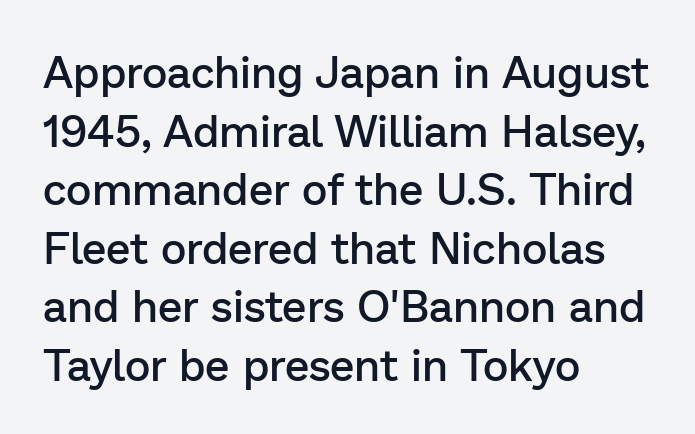
The image shows 44 px semibold sans-serif type, upright; set left-aligned, normal line spacing (1.33x), normal letter spacing, not underlined; low stroke contrast and a medium x-height.
